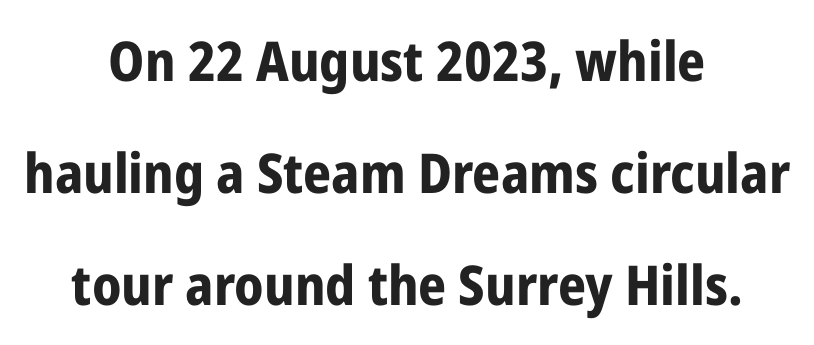
{"serif": "no", "italic": "no", "bold": "yes", "weight": "bold", "width": "condensed", "stroke_contrast": "low", "x_height": "medium", "monospaced": "no", "underline": "no", "align": "center", "line_spacing": "loose", "line_spacing_ratio": 2.04, "letter_spacing": "normal", "letter_spacing_em": 0.0, "glyph_px": 55}
